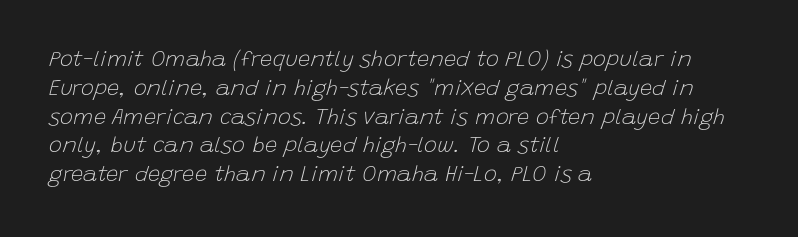
Glyph-to-glyph distance matches everyday printed text. Is the type heavy? It reads as light-to-regular instead. The setting favours the left margin, as ordinary paragraphs usually do. Reading down the column, the eye jumps a familiar distance to each next line.
